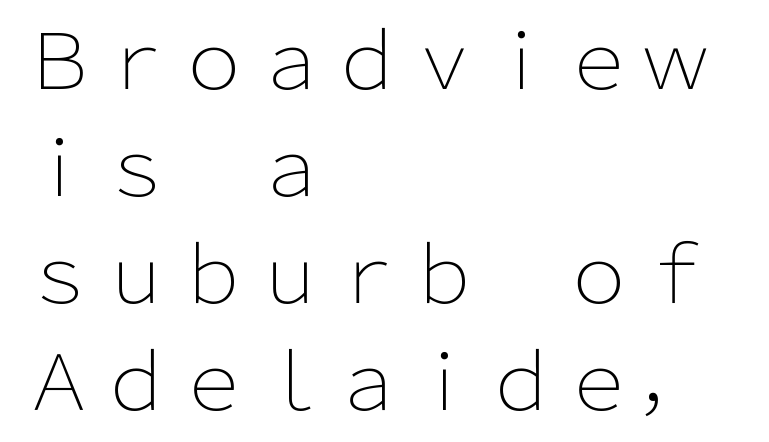
The image shows 77 px light sans-serif type, upright; set left-aligned, normal line spacing (1.39x), normal letter spacing, not underlined; low stroke contrast and a medium x-height.
